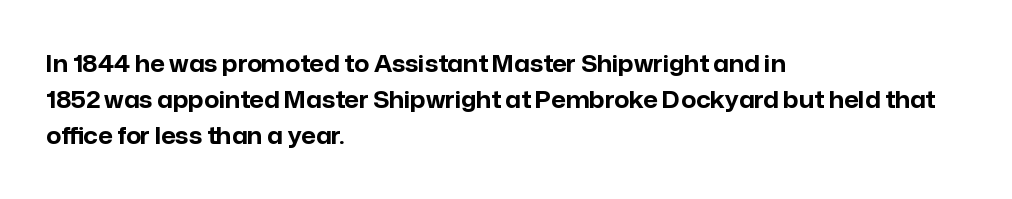
Notice how descenders clear the ascenders below comfortably — that's standard leading. The sample has been set heavy, in full bold. Italic? Not at all — the glyphs are vertical. A bare baseline throughout the passage. The rag falls on the right side of this text block. Inter-character spacing is left at the font's built-in metrics.
